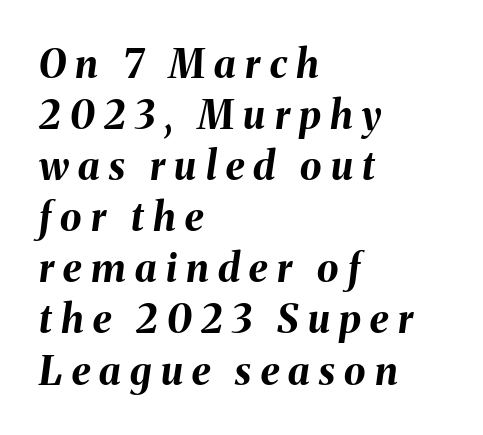
The image shows 39 px bold type, italic (leaning right); set left-aligned, normal line spacing (1.31x), unusually wide letter spacing (+0.24 em), not underlined; medium stroke contrast and a medium x-height.
